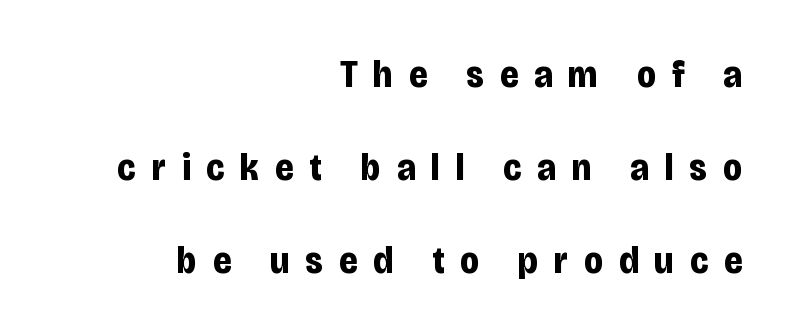
Check under the words: just untouched page. You can tell it's not italic because the verticals are truly vertical. This sample has the flowing, uneven cadence of proportional lettering. This sample uses a sans-serif face. Stroke thickness is high; the sample reads as a true bold.
